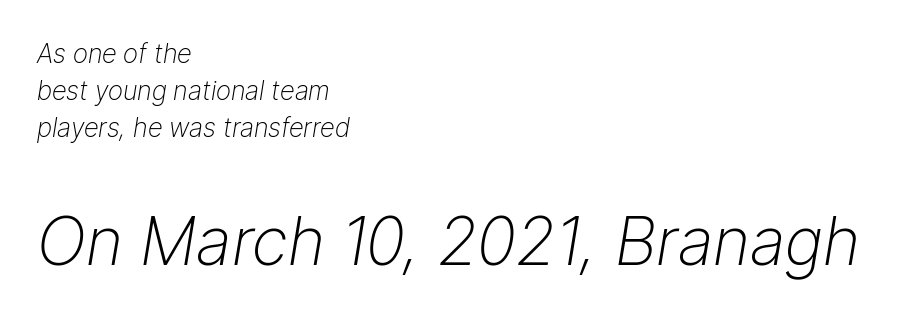
{"italic": "yes", "lean": "right", "slant_degrees": 9, "bold": "no", "weight": "light", "width": "normal", "stroke_contrast": "low", "x_height": "medium", "monospaced": "no", "underline": "no", "align": "left", "line_spacing": "normal", "line_spacing_ratio": 1.43, "letter_spacing": "normal", "letter_spacing_em": 0.0, "larger_block": "second", "size_ratio": 2.54, "glyph_px": 66}
